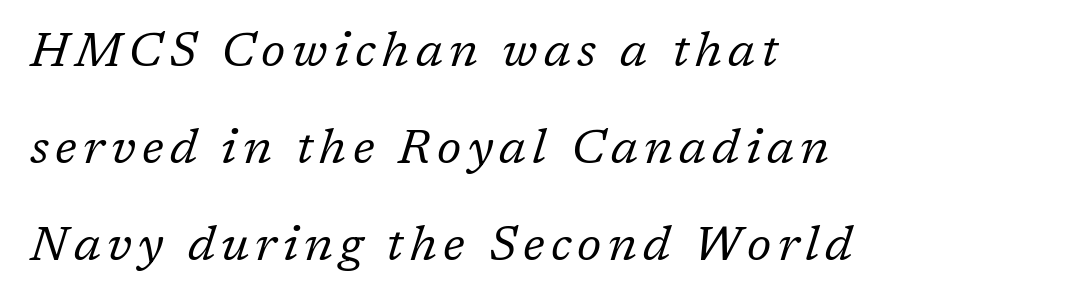
Q: Is the text bold? A: No.
Q: Is the text italic (slanted)? A: Yes, it leans right by about 17 degrees.
Q: Is the typeface a serif or a sans-serif typeface? A: Serif.
Q: Is the text underlined? A: No.
Q: How is the paragraph aligned? A: Left-aligned.
Q: Is the spacing between lines tight, normal or loose? A: Loose.
Q: Width (condensed, normal, or wide)? A: Normal.
Q: Stroke contrast? A: Low.
Q: x-height? A: Medium.
Q: Monospaced? A: No.
